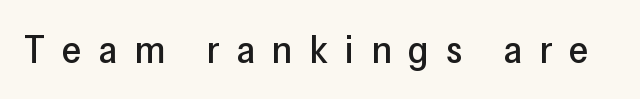
This is the regular roman posture of the typeface. The line texture is sparse and dotted thanks to wide tracking. Serif or sans? Sans — the stroke terminals are bare. This sample has the flowing, uneven cadence of proportional lettering.
